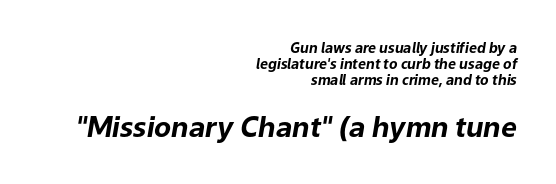
The image shows 28 px bold type, italic (leaning right); set right-aligned, tight line spacing (1.14x), normal letter spacing, not underlined; the second (bottom) block is 2.0x larger; low stroke contrast and a medium x-height.
